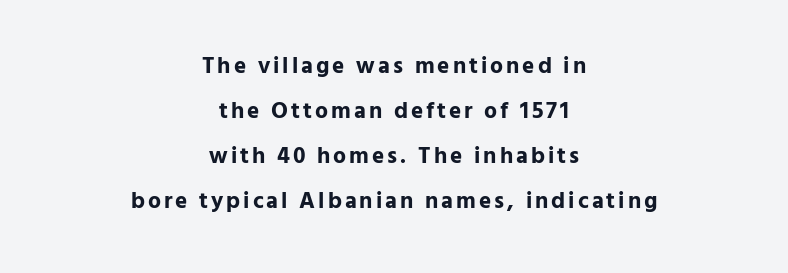
The image shows 23 px bold type, upright; set centered, loose line spacing (1.95x), not underlined.
